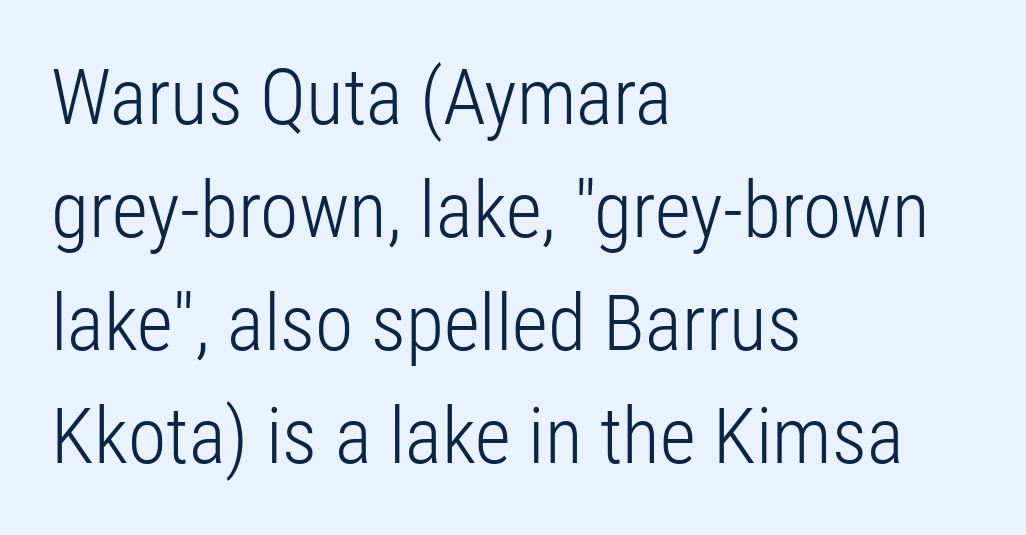
Q: Is the text bold? A: No.
Q: Is the text italic (slanted)? A: No, it is upright.
Q: Is the typeface a serif or a sans-serif typeface? A: Sans-serif.
Q: Is the text underlined? A: No.
Q: How is the paragraph aligned? A: Left-aligned.
Q: Is the spacing between letters normal or unusually wide? A: Normal.
Q: Is the spacing between lines tight, normal or loose? A: Normal.
Q: Width (condensed, normal, or wide)? A: Condensed.
Q: Stroke contrast? A: Low.
Q: x-height? A: Medium.
Q: Monospaced? A: No.
